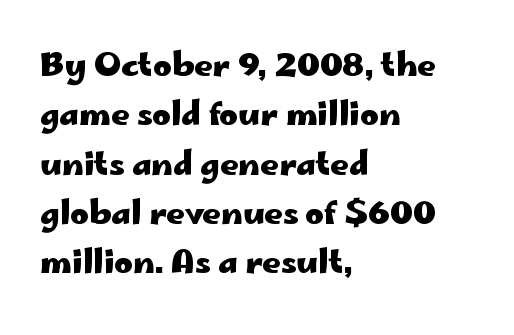
Compared with typical body copy, the letter spacing here is the same. This rendering employs a face without finishing strokes, i.e., a sans-serif. The glyphs are unaccompanied by any horizontal stroke below them. Notice how the stems are strictly vertical — no italics here.
